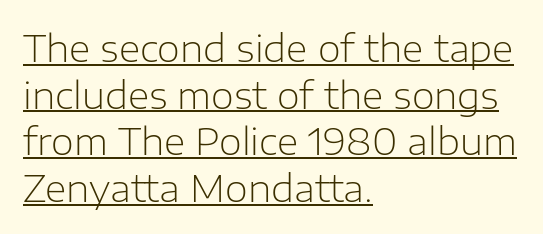
Words appear dense and cohesive because spacing is normal. Heft: none added — not bold. Spacing verdict: proportional, widths tailored to each character. Compared with undecorated copy, this sample adds a rule below the words.
